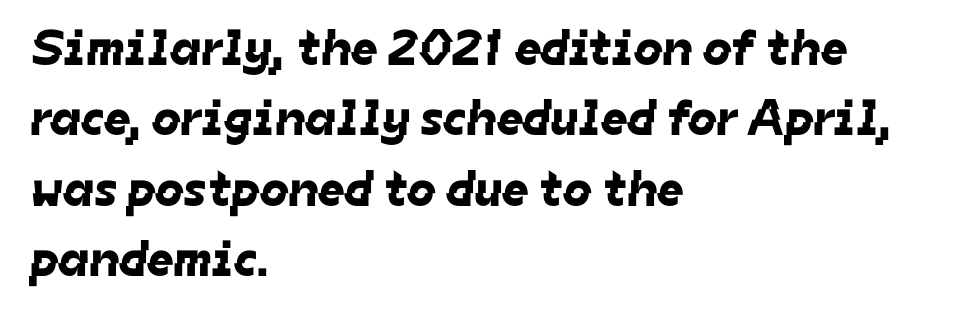
The image shows 51 px sans-serif type; set left-aligned, normal line spacing (1.38x), normal letter spacing, not underlined; low stroke contrast and a medium x-height.
